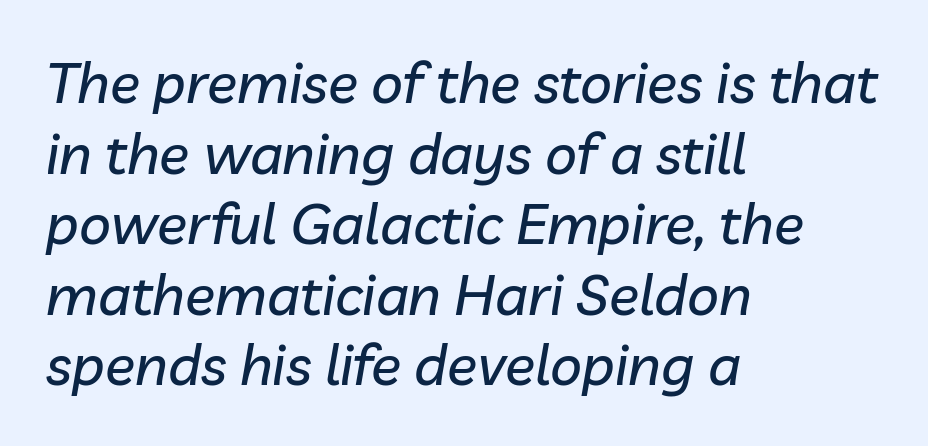
{"italic": "yes", "lean": "right", "slant_degrees": 10, "width": "normal", "stroke_contrast": "low", "x_height": "medium", "monospaced": "no", "underline": "no", "align": "left", "line_spacing": "normal", "line_spacing_ratio": 1.26, "letter_spacing": "normal", "letter_spacing_em": 0.0, "glyph_px": 56}
